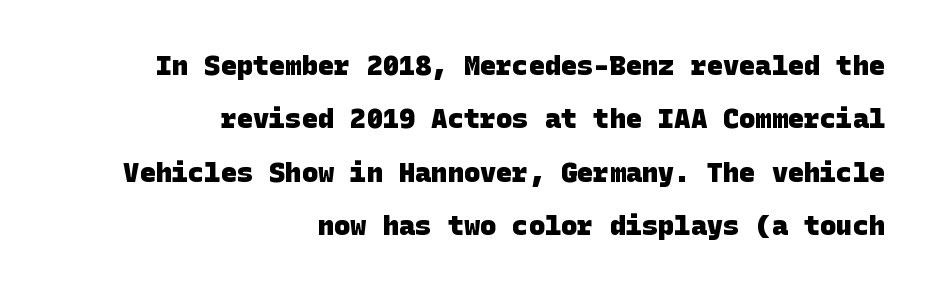
The image shows 27 px bold type; set right-aligned, loose line spacing (1.98x), normal letter spacing, not underlined.
